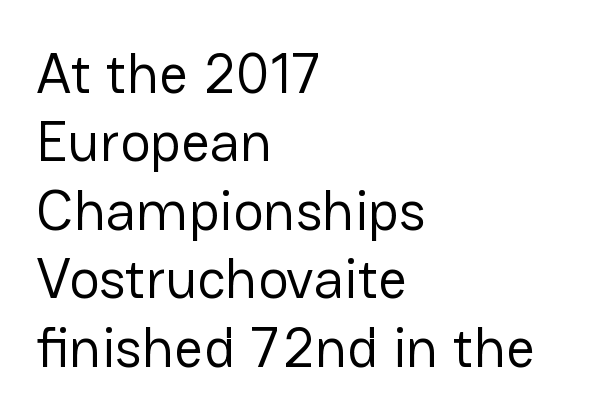
{"serif": "no", "italic": "no", "bold": "no", "weight": "regular", "width": "normal", "stroke_contrast": "low", "x_height": "medium", "monospaced": "no", "underline": "no", "align": "left", "line_spacing_ratio": 1.2, "letter_spacing": "normal", "letter_spacing_em": 0.0, "glyph_px": 57}
